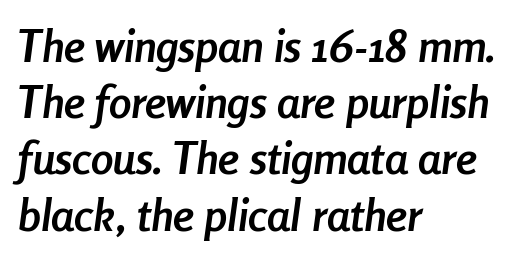
{"italic": "yes", "lean": "right", "slant_degrees": 8, "bold": "yes", "weight": "semibold", "width": "condensed", "stroke_contrast": "low", "x_height": "medium", "monospaced": "no", "underline": "no", "align": "left", "line_spacing": "normal", "line_spacing_ratio": 1.25, "letter_spacing": "normal", "letter_spacing_em": 0.0, "glyph_px": 45}
